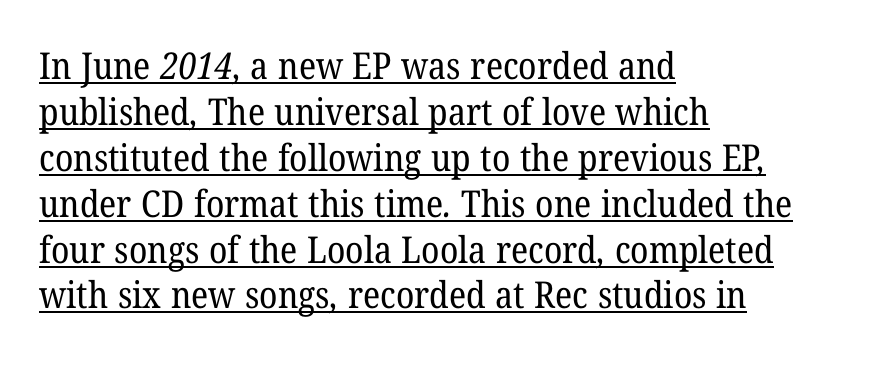
Q: Is the text bold? A: No.
Q: Is the typeface a serif or a sans-serif typeface? A: Serif.
Q: Is the text underlined? A: Yes.
Q: How is the paragraph aligned? A: Left-aligned.
Q: Is the spacing between letters normal or unusually wide? A: Normal.
Q: Width (condensed, normal, or wide)? A: Normal.
Q: Stroke contrast? A: Low.
Q: x-height? A: Medium.
Q: Monospaced? A: No.
